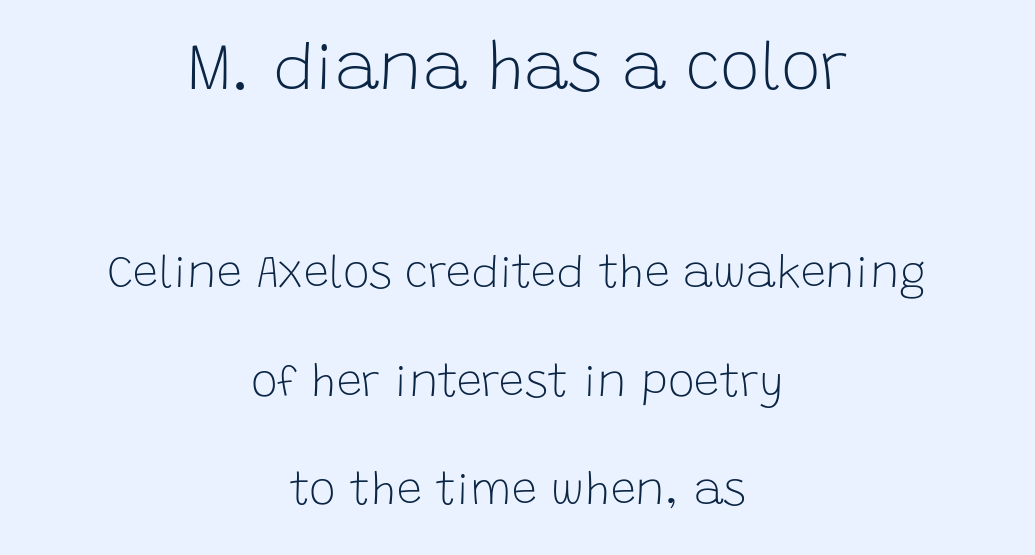
{"serif": "no", "italic": "no", "bold": "no", "weight": "light", "width": "normal", "stroke_contrast": "low", "x_height": "large", "monospaced": "no", "underline": "no", "align": "center", "line_spacing": "loose", "line_spacing_ratio": 2.41, "letter_spacing": "normal", "letter_spacing_em": 0.0, "larger_block": "first", "size_ratio": 1.49, "glyph_px": 67}
